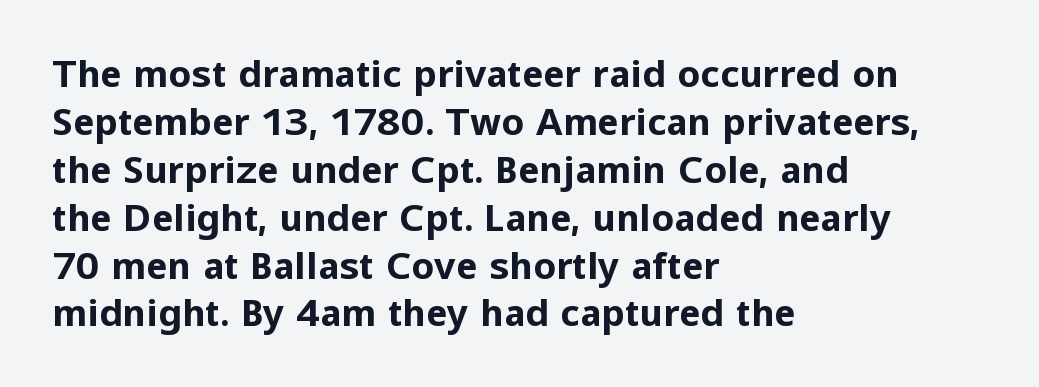
Check under the words: just untouched page. This sample uses a sans-serif face. The face used here has the dense, thick strokes of a bold. Character widths vary here, with narrow letters taking less room than wide ones. Line starts are locked; line ends wander. Evenly set lines give the paragraph a standard silhouette.
